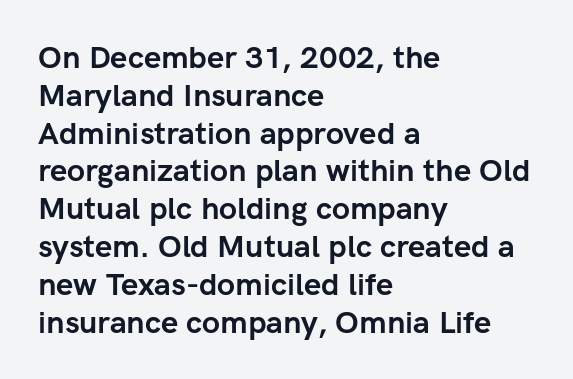
The image shows 31 px semibold sans-serif type, upright; set left-aligned, line spacing 1.22x, normal letter spacing, not underlined; low stroke contrast and a medium x-height.
